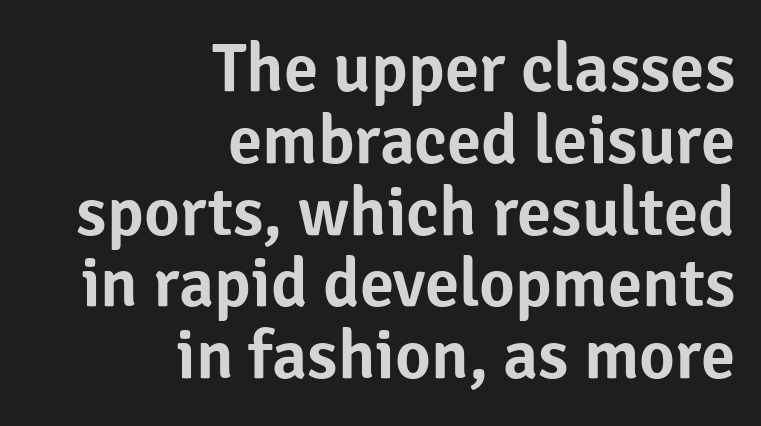
The image shows 69 px sans-serif type, upright; set right-aligned, tight line spacing (1.04x), normal letter spacing, not underlined; low stroke contrast and a medium x-height.
